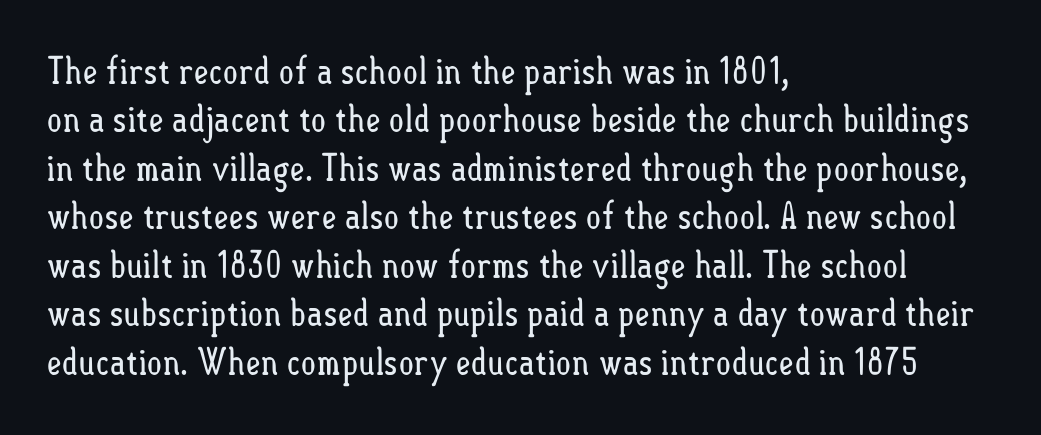
Q: Is the text bold? A: No.
Q: Is the text italic (slanted)? A: No, it is upright.
Q: Is the text underlined? A: No.
Q: How is the paragraph aligned? A: Left-aligned.
Q: Is the spacing between letters normal or unusually wide? A: Normal.
Q: Is the spacing between lines tight, normal or loose? A: Normal.
Q: Width (condensed, normal, or wide)? A: Condensed.
Q: Stroke contrast? A: Low.
Q: x-height? A: Small.
Q: Monospaced? A: No.
